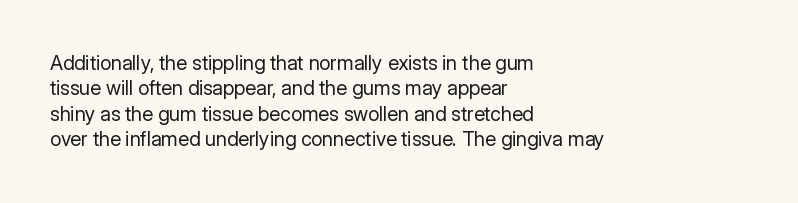
{"italic": "no", "bold": "no", "underline": "no", "align": "left", "line_spacing": "normal", "line_spacing_ratio": 1.27, "letter_spacing": "normal", "letter_spacing_em": 0.0, "glyph_px": 20}
